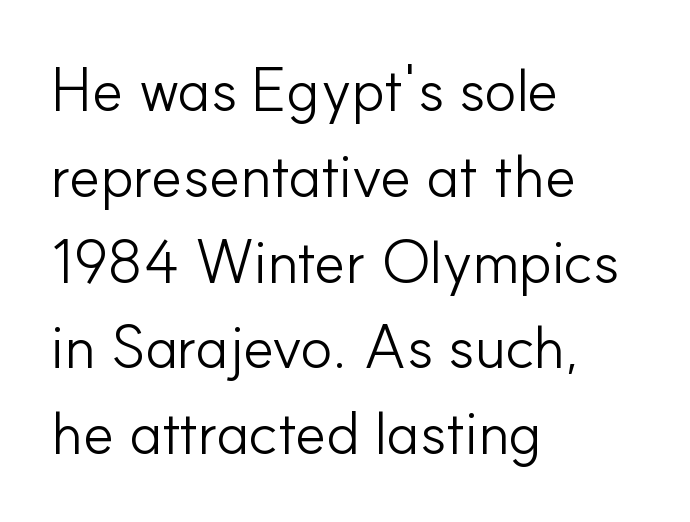
Q: Is the text bold? A: No.
Q: Is the text italic (slanted)? A: No, it is upright.
Q: Is the typeface a serif or a sans-serif typeface? A: Sans-serif.
Q: Is the text underlined? A: No.
Q: How is the paragraph aligned? A: Left-aligned.
Q: Is the spacing between letters normal or unusually wide? A: Normal.
Q: Is the spacing between lines tight, normal or loose? A: Normal.
Q: Width (condensed, normal, or wide)? A: Normal.
Q: Stroke contrast? A: Low.
Q: x-height? A: Small.
Q: Monospaced? A: No.
